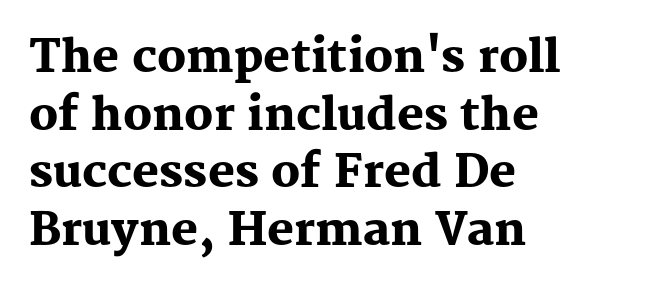
The image shows 45 px heavy serif type, upright; set left-aligned, normal line spacing (1.28x), normal letter spacing, not underlined; medium stroke contrast and a medium x-height.
